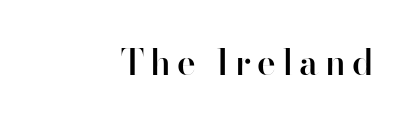
{"serif": "no", "italic": "no", "bold": "semi", "weight": "semibold", "width": "normal", "stroke_contrast": "high", "x_height": "small", "monospaced": "no", "underline": "no", "align": "right", "glyph_px": 35}
